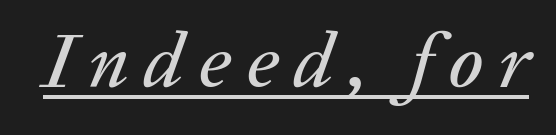
These characters rest on top of a visible drawn line. The rendering applies a slant to the glyphs. You could not count columns in this text — the font is proportionally spaced.
